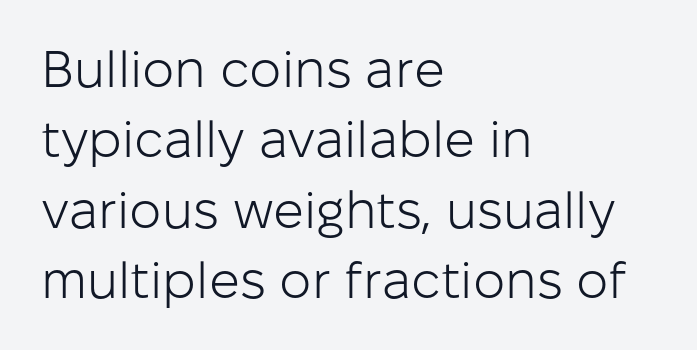
The image shows 51 px light sans-serif type, upright; set left-aligned, normal line spacing (1.38x), normal letter spacing, not underlined; low stroke contrast and a medium x-height.
